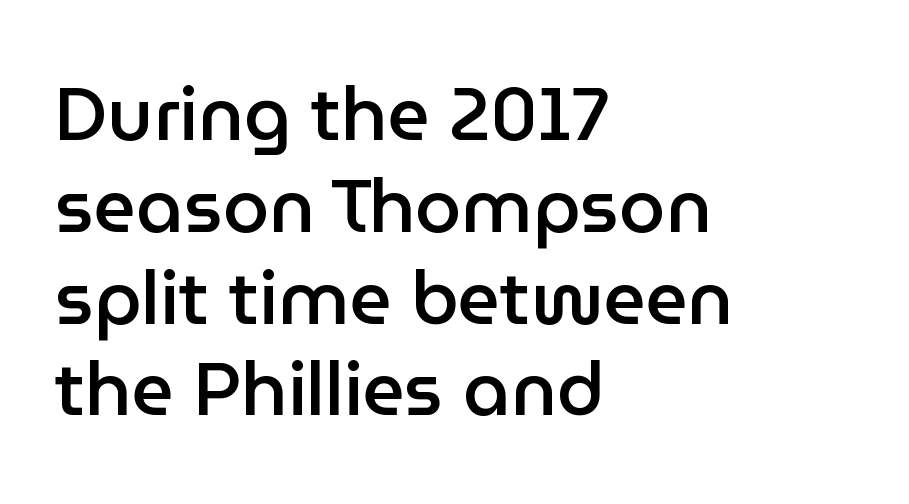
Q: Is the text bold? A: Semi-bold.
Q: Is the text italic (slanted)? A: No, it is upright.
Q: Is the typeface a serif or a sans-serif typeface? A: Sans-serif.
Q: Is the text underlined? A: No.
Q: How is the paragraph aligned? A: Left-aligned.
Q: Is the spacing between letters normal or unusually wide? A: Normal.
Q: Width (condensed, normal, or wide)? A: Normal.
Q: Stroke contrast? A: Low.
Q: x-height? A: Medium.
Q: Monospaced? A: No.
